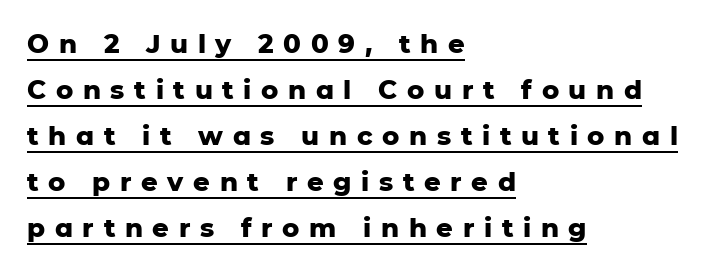
{"italic": "no", "bold": "yes", "underline": "yes", "align": "left", "line_spacing_ratio": 1.77, "letter_spacing": "wide", "letter_spacing_em": 0.37, "glyph_px": 26}
